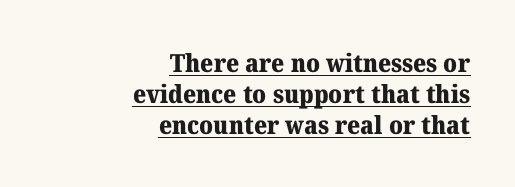
{"italic": "no", "bold": "yes", "underline": "yes", "align": "right", "line_spacing_ratio": 1.24, "letter_spacing": "normal", "letter_spacing_em": 0.0, "glyph_px": 25}
